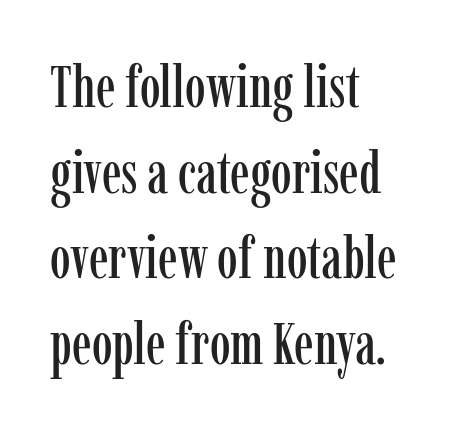
The image shows 59 px condensed serif type, upright; set left-aligned, normal line spacing (1.45x), normal letter spacing, not underlined; low stroke contrast and a medium x-height.
